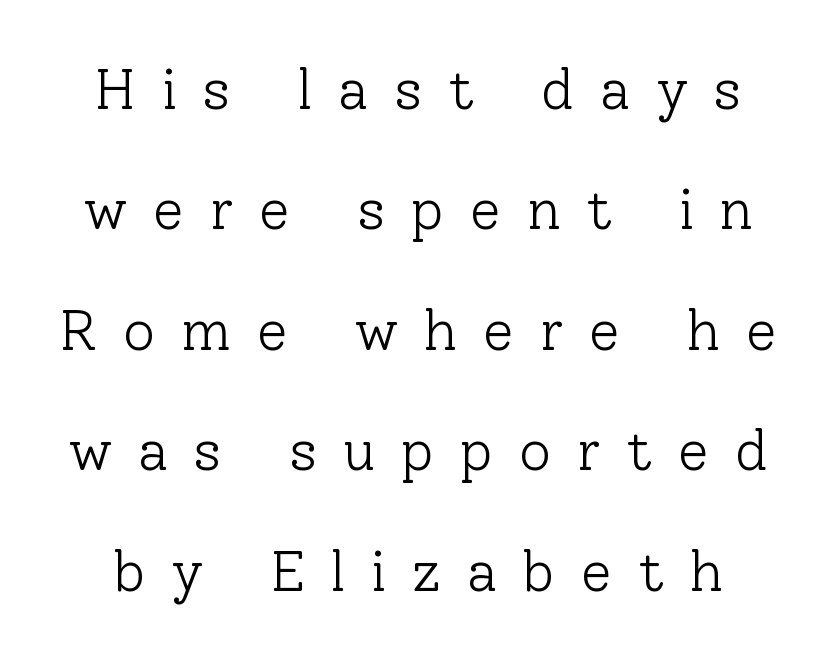
The image shows 56 px light serif type, upright; set loose line spacing (2.15x), unusually wide letter spacing (+0.46 em), not underlined; low stroke contrast and a medium x-height.
